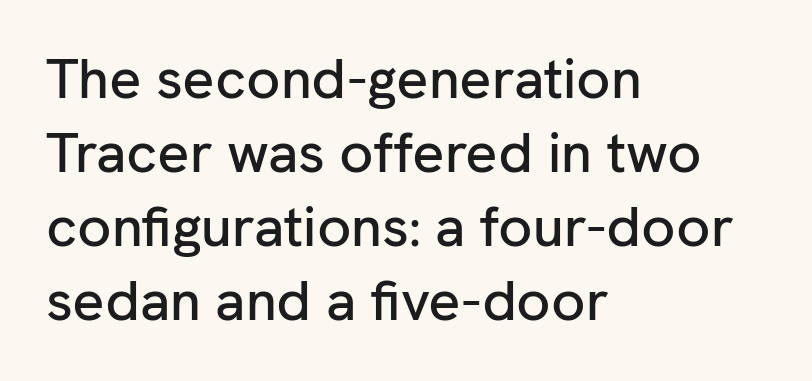
Q: Is the text italic (slanted)? A: No, it is upright.
Q: Is the typeface a serif or a sans-serif typeface? A: Sans-serif.
Q: Is the text underlined? A: No.
Q: How is the paragraph aligned? A: Left-aligned.
Q: Is the spacing between letters normal or unusually wide? A: Normal.
Q: Is the spacing between lines tight, normal or loose? A: Normal.
Q: Width (condensed, normal, or wide)? A: Normal.
Q: Stroke contrast? A: Low.
Q: x-height? A: Medium.
Q: Monospaced? A: No.
